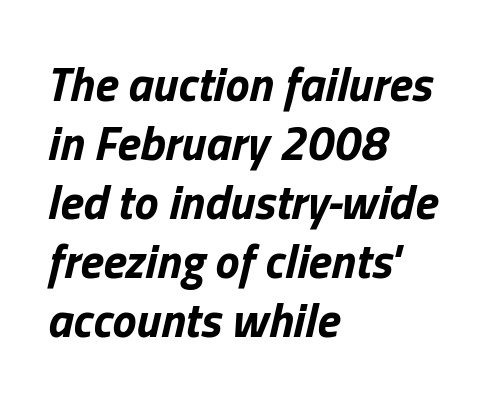
{"italic": "yes", "lean": "right", "slant_degrees": 13, "bold": "yes", "weight": "bold", "width": "normal", "stroke_contrast": "low", "x_height": "medium", "monospaced": "no", "underline": "no", "align": "left", "line_spacing_ratio": 1.23, "letter_spacing": "normal", "letter_spacing_em": 0.0, "glyph_px": 48}
